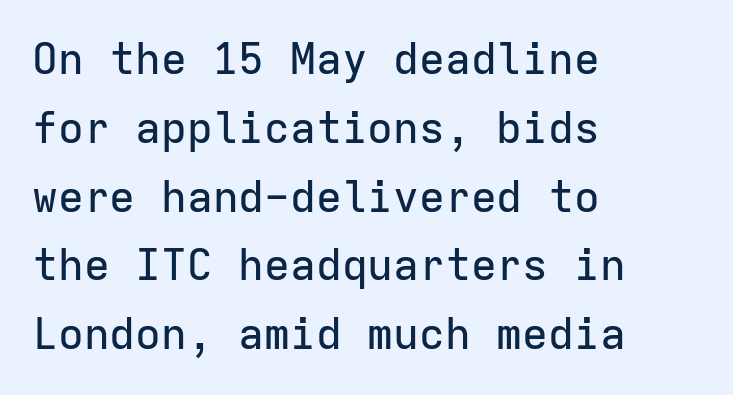
The rendering uses a moderate line-height, typical for paragraphs. The type sits square on the baseline with zero lean. This rendering uses left alignment, leaving the right contour irregular. Clear beneath every line of the passage.
